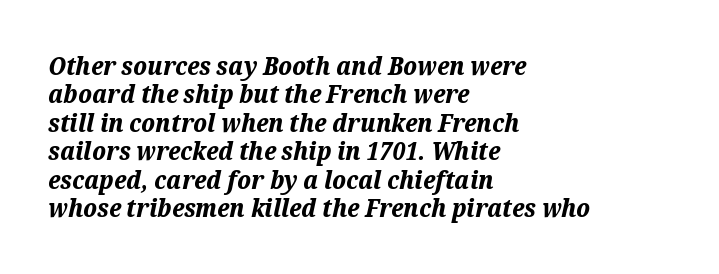
Q: Is the text bold? A: Yes.
Q: Is the text italic (slanted)? A: Yes, it leans right by about 12 degrees.
Q: Is the text underlined? A: No.
Q: How is the paragraph aligned? A: Left-aligned.
Q: Is the spacing between letters normal or unusually wide? A: Normal.
Q: Is the spacing between lines tight, normal or loose? A: Tight.
